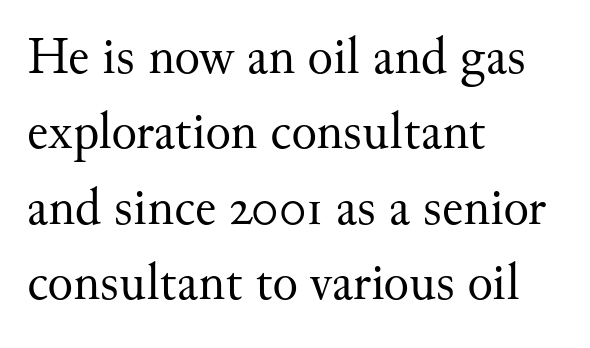
{"serif": "yes", "italic": "no", "bold": "no", "weight": "regular", "width": "normal", "stroke_contrast": "medium", "x_height": "small", "monospaced": "no", "underline": "no", "align": "left", "line_spacing": "normal", "line_spacing_ratio": 1.42, "letter_spacing": "normal", "letter_spacing_em": 0.0, "glyph_px": 53}
